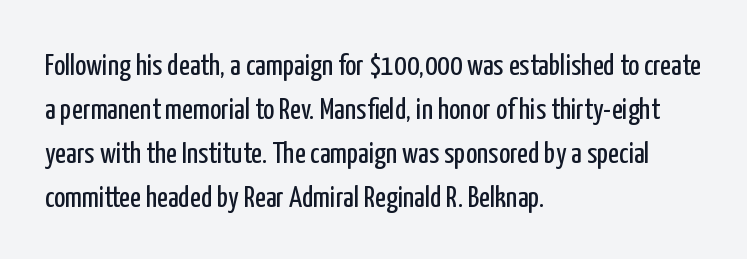
Notice how descenders clear the ascenders below comfortably — that's standard leading. Bare-footed words on every line. Posture: straight, roman, zero tilt. Every row of glyphs begins at an identical x-position on the left. You could not count columns in this text — the font is proportionally spaced. The letters sit at their default tracking, neither squeezed nor spread.
